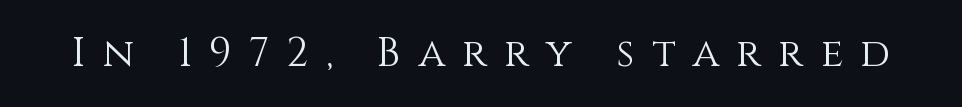
The letters stand straight up with perfectly vertical stems. Is the type heavy? It reads as light-to-regular instead. A typesetter would call this proportional, since set widths differ per character. Beneath every word, the page is bare.
